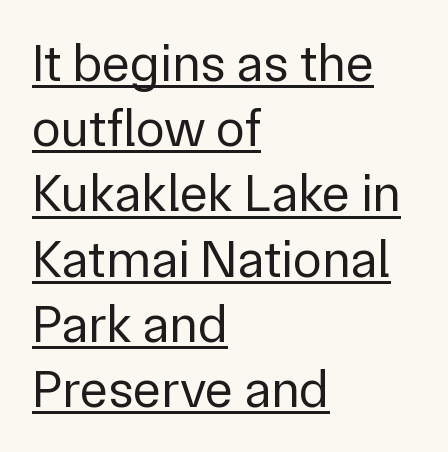
These lines are rendered in a variable-pitch font. There is no visible air inserted between adjacent glyphs. This is not heavy type; no bold has been used. This rendering features underlined lettering. The paragraph has a hard left edge and a soft right edge. Rendered with straight, roman letterforms.
